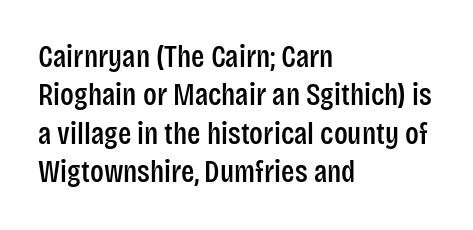
If you drew a ruler down the left edge, every line would touch it. Each letter's strokes conclude bluntly, with no projecting serifs. Think of a printed novel: that variable character pitch is what you see here. Plain, unruled lines of type. Nothing unusual about the tracking: characters are spaced as the font intends.
